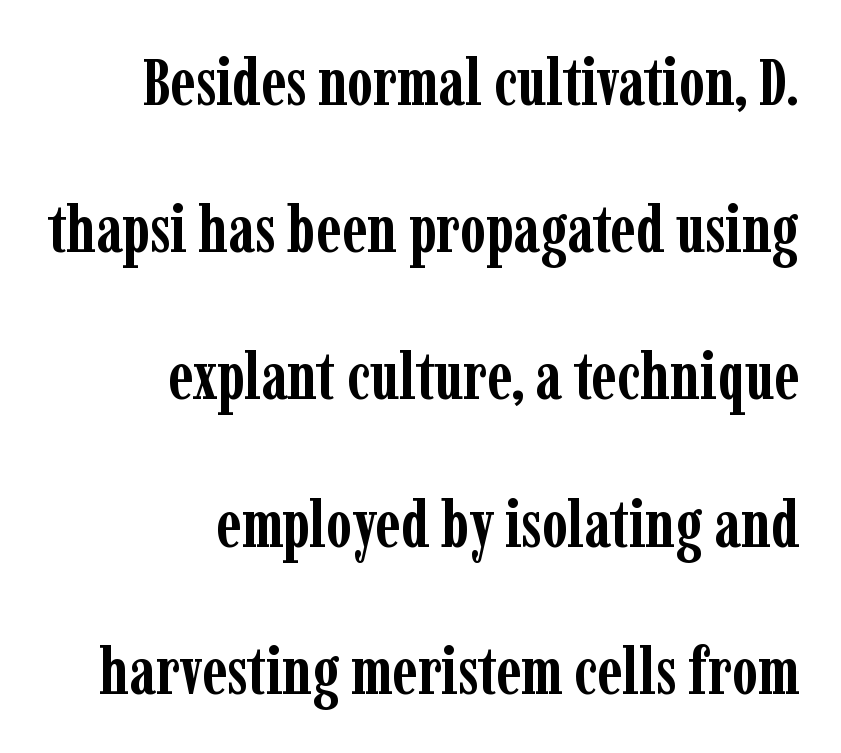
Q: Is the text bold? A: Yes.
Q: Is the text italic (slanted)? A: No, it is upright.
Q: Is the typeface a serif or a sans-serif typeface? A: Serif.
Q: Is the text underlined? A: No.
Q: How is the paragraph aligned? A: Right-aligned.
Q: Is the spacing between letters normal or unusually wide? A: Normal.
Q: Is the spacing between lines tight, normal or loose? A: Loose.
Q: Width (condensed, normal, or wide)? A: Condensed.
Q: Stroke contrast? A: Low.
Q: x-height? A: Medium.
Q: Monospaced? A: No.
